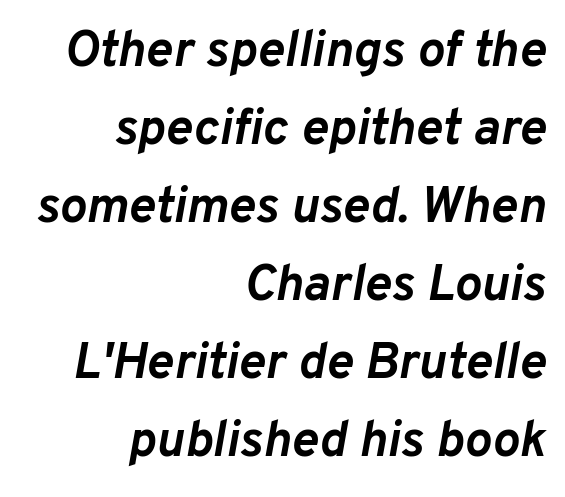
Q: Is the text bold? A: Yes.
Q: Is the text italic (slanted)? A: Yes, it leans right by about 10 degrees.
Q: Is the text underlined? A: No.
Q: How is the paragraph aligned? A: Right-aligned.
Q: Is the spacing between letters normal or unusually wide? A: Normal.
Q: Is the spacing between lines tight, normal or loose? A: Normal.
Q: Width (condensed, normal, or wide)? A: Normal.
Q: Stroke contrast? A: Low.
Q: x-height? A: Medium.
Q: Monospaced? A: No.
